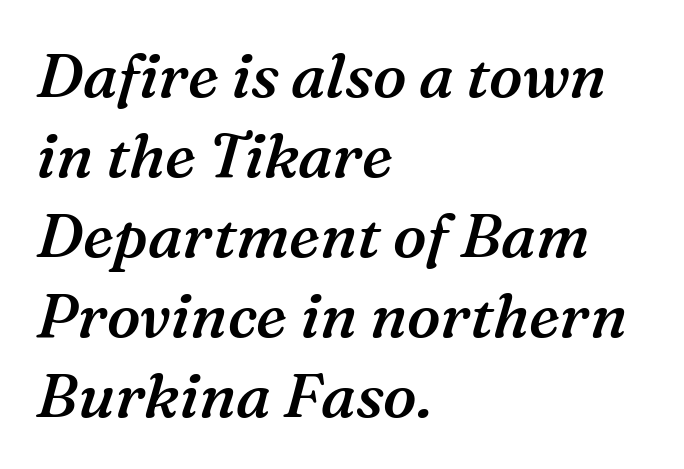
Q: Is the text bold? A: Semi-bold.
Q: Is the text italic (slanted)? A: Yes, it leans right by about 16 degrees.
Q: Is the typeface a serif or a sans-serif typeface? A: Serif.
Q: Is the text underlined? A: No.
Q: How is the paragraph aligned? A: Left-aligned.
Q: Is the spacing between letters normal or unusually wide? A: Normal.
Q: Is the spacing between lines tight, normal or loose? A: Normal.
Q: Width (condensed, normal, or wide)? A: Normal.
Q: Stroke contrast? A: Medium.
Q: x-height? A: Medium.
Q: Monospaced? A: No.
